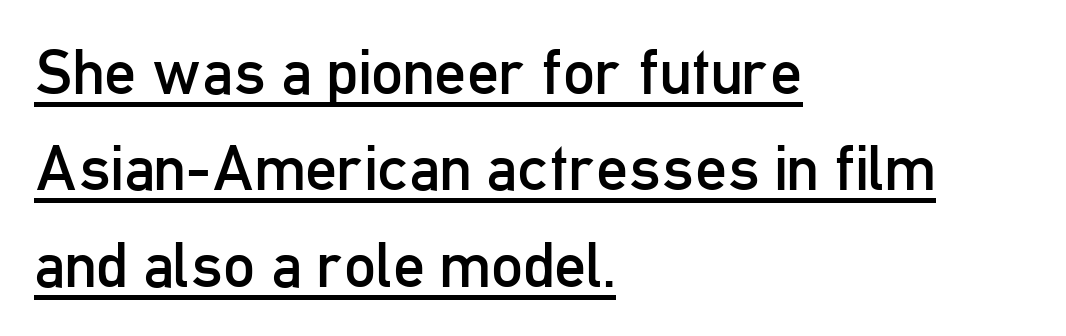
Q: Is the text bold? A: No.
Q: Is the text italic (slanted)? A: No, it is upright.
Q: Is the typeface a serif or a sans-serif typeface? A: Sans-serif.
Q: Is the text underlined? A: Yes.
Q: How is the paragraph aligned? A: Left-aligned.
Q: Is the spacing between letters normal or unusually wide? A: Normal.
Q: Is the spacing between lines tight, normal or loose? A: Normal.
Q: Width (condensed, normal, or wide)? A: Condensed.
Q: Stroke contrast? A: Low.
Q: x-height? A: Medium.
Q: Monospaced? A: No.
